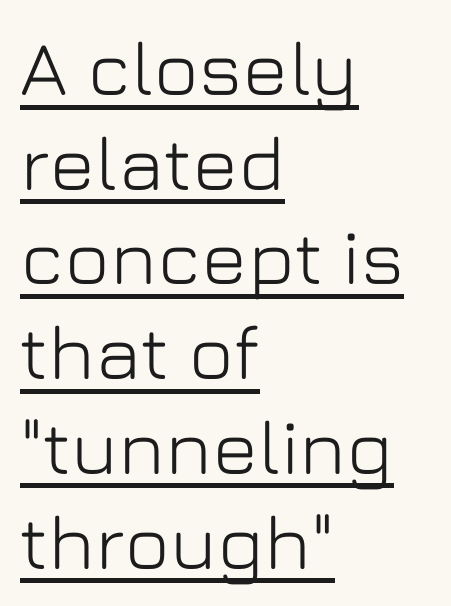
Q: Is the text italic (slanted)? A: No, it is upright.
Q: Is the typeface a serif or a sans-serif typeface? A: Sans-serif.
Q: Is the text underlined? A: Yes.
Q: How is the paragraph aligned? A: Left-aligned.
Q: Is the spacing between letters normal or unusually wide? A: Normal.
Q: Width (condensed, normal, or wide)? A: Normal.
Q: Stroke contrast? A: Low.
Q: x-height? A: Medium.
Q: Monospaced? A: No.
